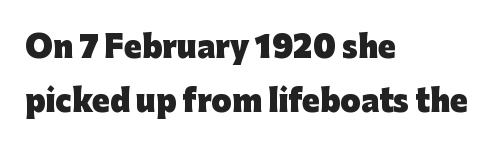
{"serif": "no", "italic": "no", "bold": "yes", "weight": "heavy", "width": "normal", "stroke_contrast": "low", "x_height": "medium", "monospaced": "no", "underline": "no", "align": "left", "line_spacing_ratio": 1.86, "letter_spacing": "normal", "letter_spacing_em": 0.0, "glyph_px": 29}
